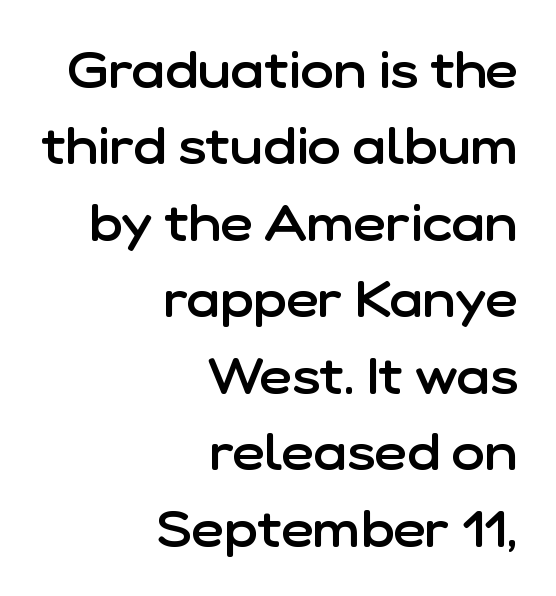
The image shows 50 px semibold sans-serif type, upright; set right-aligned, normal line spacing (1.53x), normal letter spacing, not underlined; low stroke contrast and a medium x-height.
